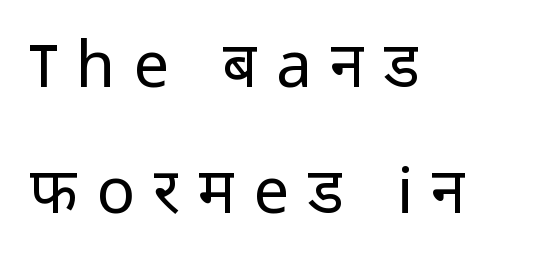
The image shows 64 px regular-weight sans-serif type, upright; set left-aligned, loose line spacing (1.97x), unusually wide letter spacing (+0.28 em), not underlined; low stroke contrast and a medium x-height.
